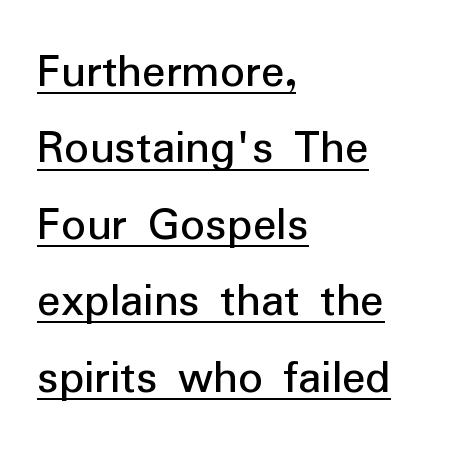
Here the glyphs are tracked normally, forming tight word shapes. Notice how the passage keeps a crisp vertical edge on the left only. Every character sits straight up, as roman type does. Serif or sans? Sans — the stroke terminals are bare. Leading matches the norm, producing a regular column.
